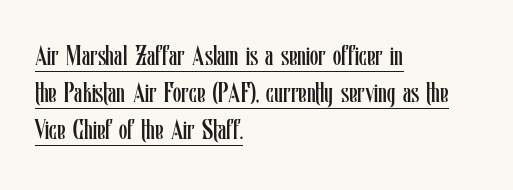
The image shows 27 px text type, upright; set left-aligned, normal line spacing (1.37x), normal letter spacing, underlined.
